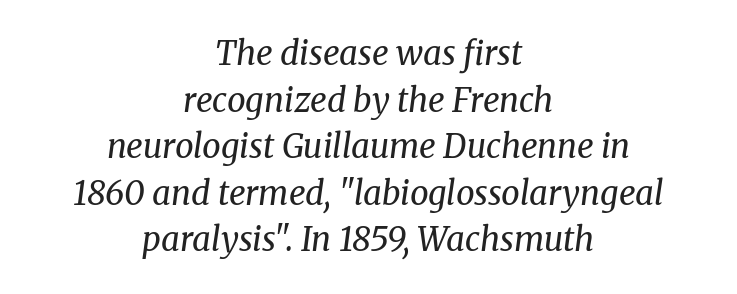
Rendered with sloped, italic letterforms. To sum up the face: it has serifs. The face used here is proportionally spaced, like ordinary book or web type. The text block is weighted toward neither margin, spreading evenly from the middle. In terms of letterspacing, this is plain default setting.
